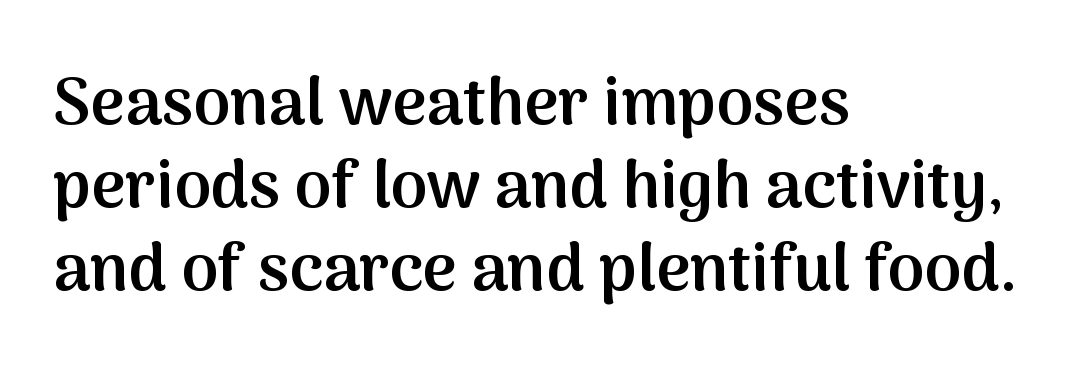
These words are printed semibold, heavier than regular yet not bold. The rendering keeps characters at their native spacing. A sans-serif font was chosen for this passage. Decoration check: the copy has no underline.
